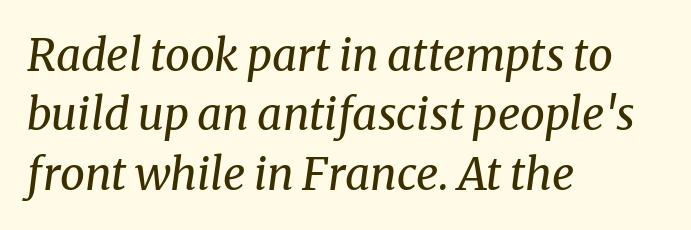
Q: Is the text bold? A: No.
Q: Is the text italic (slanted)? A: Yes, it leans right by about 8 degrees.
Q: Is the typeface a serif or a sans-serif typeface? A: Serif.
Q: Is the text underlined? A: No.
Q: How is the paragraph aligned? A: Left-aligned.
Q: Is the spacing between letters normal or unusually wide? A: Normal.
Q: Is the spacing between lines tight, normal or loose? A: Normal.
Q: Width (condensed, normal, or wide)? A: Normal.
Q: Stroke contrast? A: Medium.
Q: x-height? A: Medium.
Q: Monospaced? A: No.
